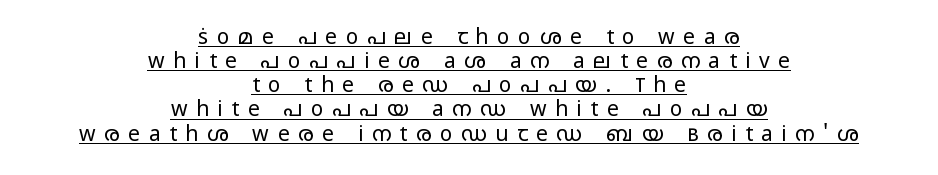
{"italic": "no", "bold": "no", "underline": "yes", "align": "center", "line_spacing": "tight", "line_spacing_ratio": 1.15, "letter_spacing": "wide", "letter_spacing_em": 0.41, "glyph_px": 21}
